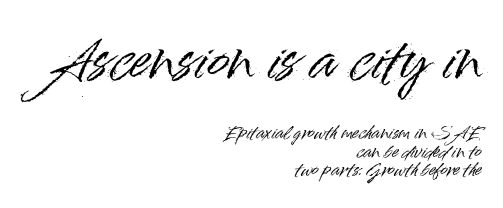
Q: Is the text italic (slanted)? A: Yes.
Q: Is the typeface a serif or a sans-serif typeface? A: Sans-serif.
Q: Is the text underlined? A: No.
Q: How is the paragraph aligned? A: Right-aligned.
Q: Is the spacing between letters normal or unusually wide? A: Normal.
Q: Is the spacing between lines tight, normal or loose? A: Tight.
Q: Which block of text is set in a larger size, the first (top) or the second (bottom)? A: The first (top) one.
Q: Width (condensed, normal, or wide)? A: Normal.
Q: Stroke contrast? A: High.
Q: x-height? A: Small.
Q: Monospaced? A: No.
